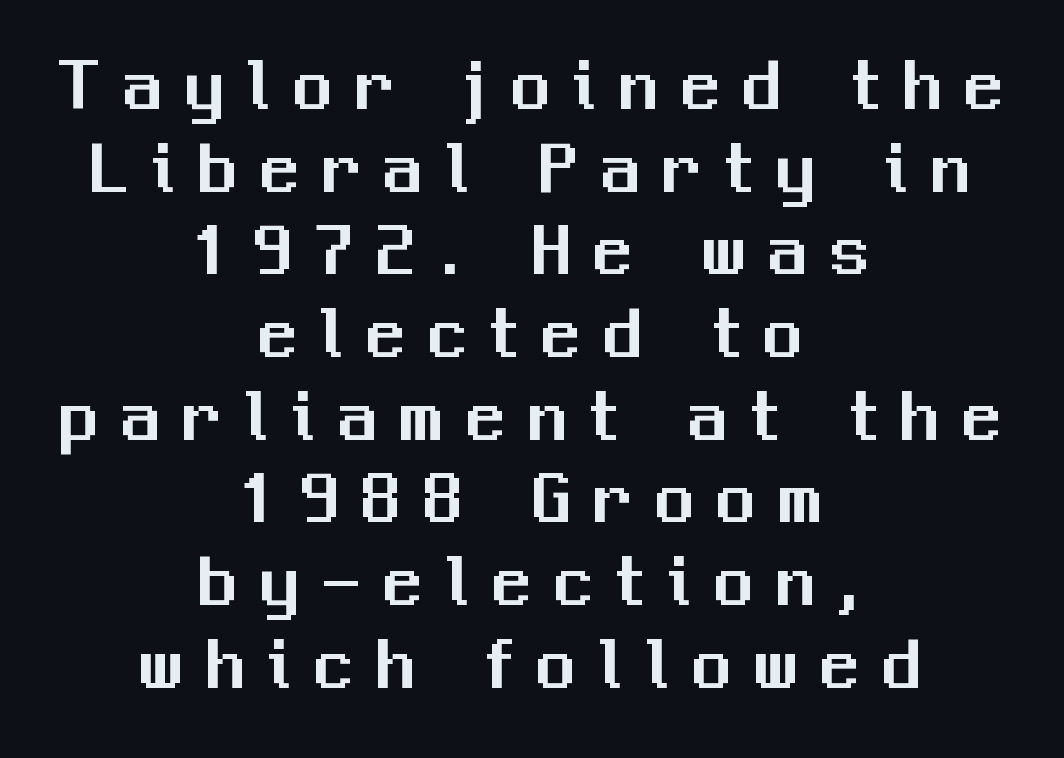
Just letters on the line, the space beneath them empty. Typeset on center — no edge is straight. Is this a fixed-width face? No — the glyphs have proportional, varying widths. Students, observe: this is what under-led, compact text looks like.
